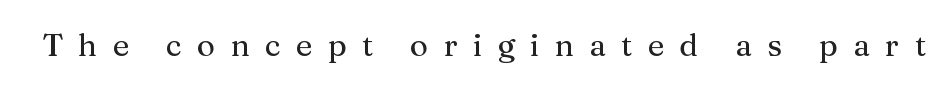
Q: Is the text italic (slanted)? A: No, it is upright.
Q: Is the typeface a serif or a sans-serif typeface? A: Serif.
Q: Is the text underlined? A: No.
Q: Is the spacing between letters normal or unusually wide? A: Unusually wide.
Q: Width (condensed, normal, or wide)? A: Normal.
Q: Stroke contrast? A: Medium.
Q: x-height? A: Medium.
Q: Monospaced? A: No.
